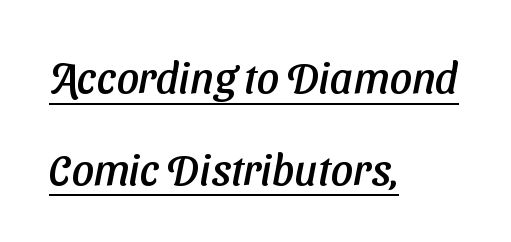
The image shows 43 px sans-serif type; set left-aligned, loose line spacing (2.13x), normal letter spacing, underlined; low stroke contrast and a medium x-height.
